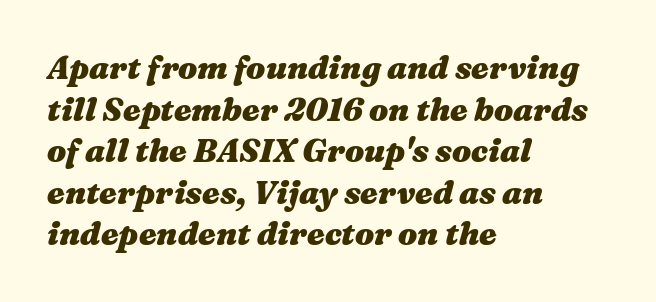
The image shows 32 px heavy, wide type, italic (leaning right); set left-aligned, normal line spacing (1.3x), normal letter spacing, not underlined; medium stroke contrast and a medium x-height.
